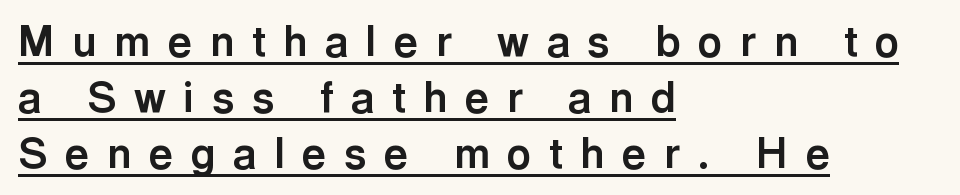
Line beginnings align vertically; line endings do not. There is plenty of visible air inserted between adjacent glyphs. The passage shown is emphatically bold. Posture: straight, roman, zero tilt. This sample has the flowing, uneven cadence of proportional lettering. Compared with typical paragraphs, the rows here are spaced about the same.
